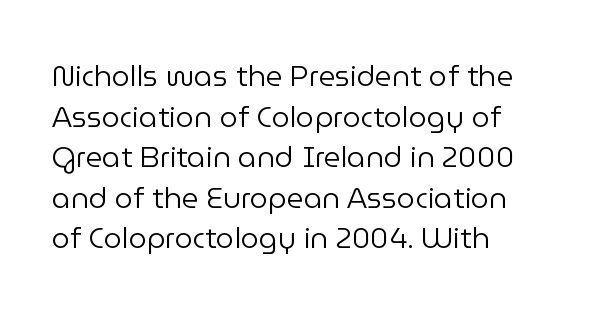
Q: Is the text bold? A: No.
Q: Is the text italic (slanted)? A: No, it is upright.
Q: Is the typeface a serif or a sans-serif typeface? A: Sans-serif.
Q: Is the text underlined? A: No.
Q: Is the spacing between letters normal or unusually wide? A: Normal.
Q: Is the spacing between lines tight, normal or loose? A: Normal.
Q: Width (condensed, normal, or wide)? A: Normal.
Q: Stroke contrast? A: Low.
Q: x-height? A: Medium.
Q: Monospaced? A: No.
